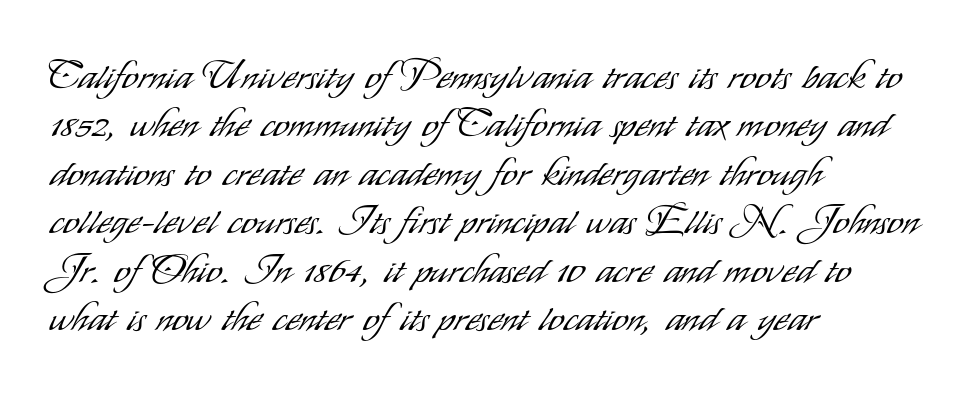
Words float on clear page, feet unadorned. The ragged edge is on the right, which tells us the setting is flush left. This sample uses a sans-serif face. The face used here is proportionally spaced, like ordinary book or web type.
